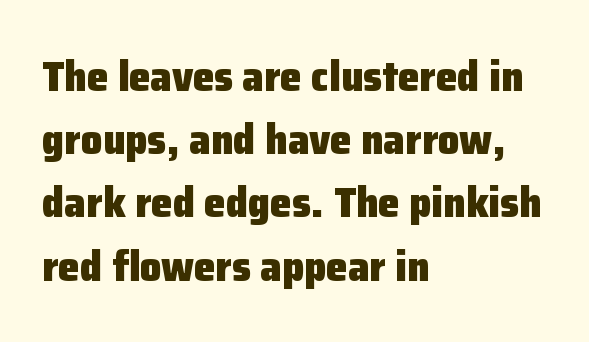
Note the varied advance widths — an 'i' is clearly narrower than an 'm'. Nope, not italic — everything's standing straight. The typeface chosen for these lines omits serifs. This sample uses plain, unmodified letter spacing.
